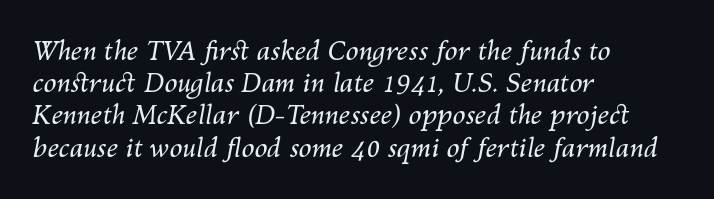
Q: Is the text bold? A: No.
Q: Is the text italic (slanted)? A: Yes, it leans right by about 10 degrees.
Q: Is the text underlined? A: No.
Q: How is the paragraph aligned? A: Left-aligned.
Q: Is the spacing between letters normal or unusually wide? A: Normal.
